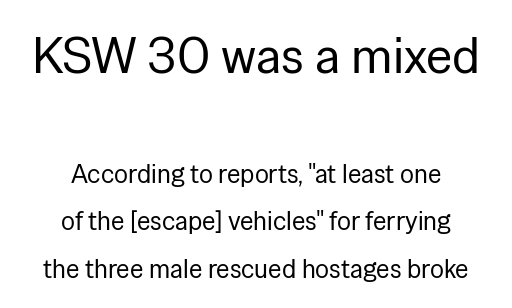
The image shows 51 px regular-weight sans-serif type, upright; set centered, line spacing 1.84x, normal letter spacing, not underlined; the first (top) block is 1.96x larger; low stroke contrast and a medium x-height.
